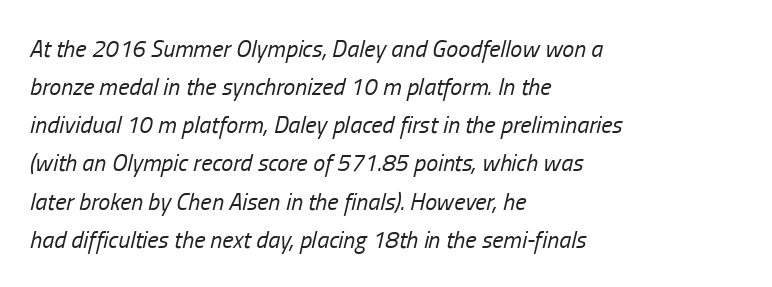
{"italic": "yes", "lean": "right", "slant_degrees": 13, "bold": "no", "underline": "no", "align": "left", "line_spacing": "normal", "line_spacing_ratio": 1.59, "letter_spacing": "normal", "letter_spacing_em": 0.0, "glyph_px": 24}
